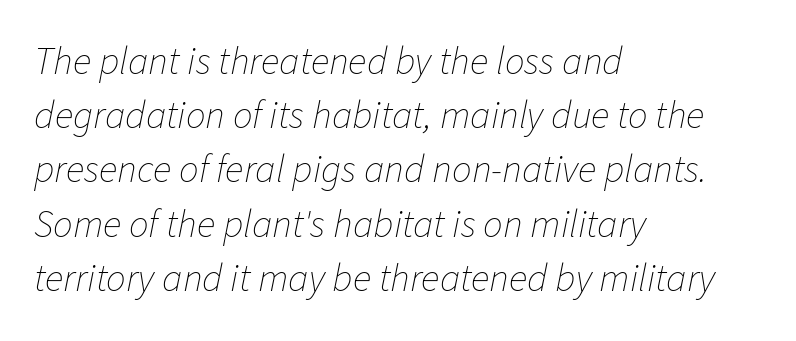
The image shows 39 px thin type, italic (leaning right); set left-aligned, normal line spacing (1.39x), normal letter spacing, not underlined; low stroke contrast and a medium x-height.
